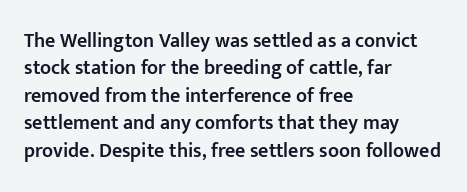
The image shows 20 px text type, upright; set left-aligned, normal line spacing (1.37x), normal letter spacing, not underlined.
